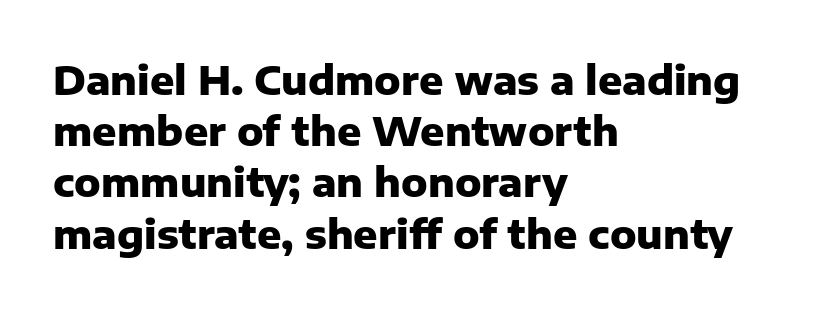
Q: Is the text bold? A: Yes.
Q: Is the text italic (slanted)? A: No, it is upright.
Q: Is the typeface a serif or a sans-serif typeface? A: Sans-serif.
Q: Is the text underlined? A: No.
Q: How is the paragraph aligned? A: Left-aligned.
Q: Is the spacing between letters normal or unusually wide? A: Normal.
Q: Is the spacing between lines tight, normal or loose? A: Normal.
Q: Width (condensed, normal, or wide)? A: Normal.
Q: Stroke contrast? A: Low.
Q: x-height? A: Medium.
Q: Monospaced? A: No.
